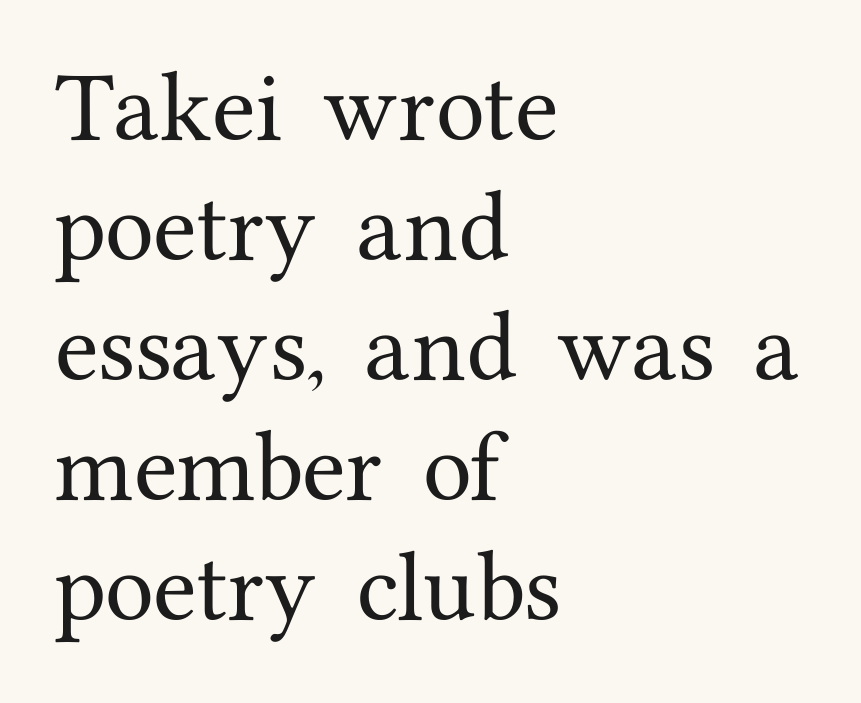
{"serif": "yes", "italic": "no", "width": "normal", "stroke_contrast": "medium", "x_height": "medium", "monospaced": "no", "underline": "no", "align": "left", "line_spacing": "normal", "line_spacing_ratio": 1.5, "letter_spacing": "normal", "letter_spacing_em": 0.0, "glyph_px": 80}
